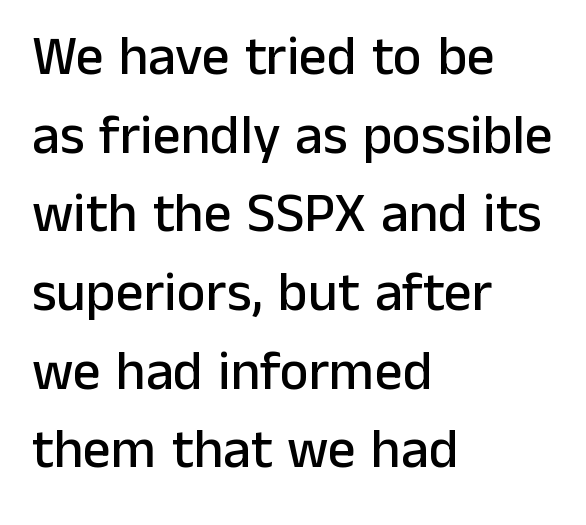
The image shows 55 px sans-serif type, upright; set left-aligned, normal line spacing (1.43x), normal letter spacing, not underlined; low stroke contrast and a medium x-height.
